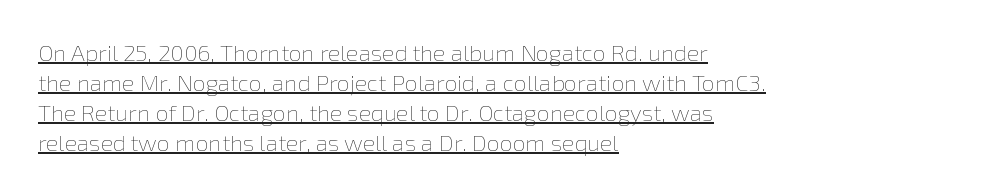
Q: Is the text bold? A: No.
Q: Is the text italic (slanted)? A: No, it is upright.
Q: Is the text underlined? A: Yes.
Q: How is the paragraph aligned? A: Left-aligned.
Q: Is the spacing between letters normal or unusually wide? A: Normal.
Q: Is the spacing between lines tight, normal or loose? A: Normal.
